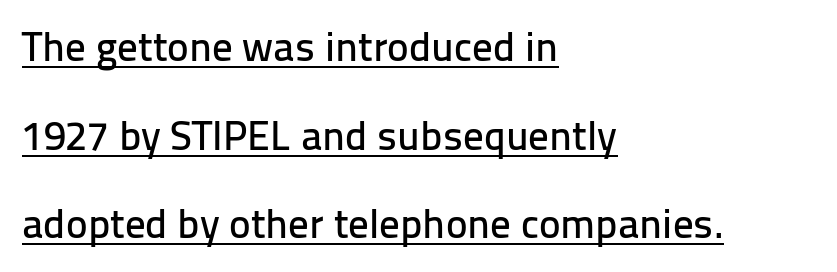
The image shows 41 px sans-serif type, upright; set left-aligned, loose line spacing (2.16x), normal letter spacing, underlined; low stroke contrast and a medium x-height.
